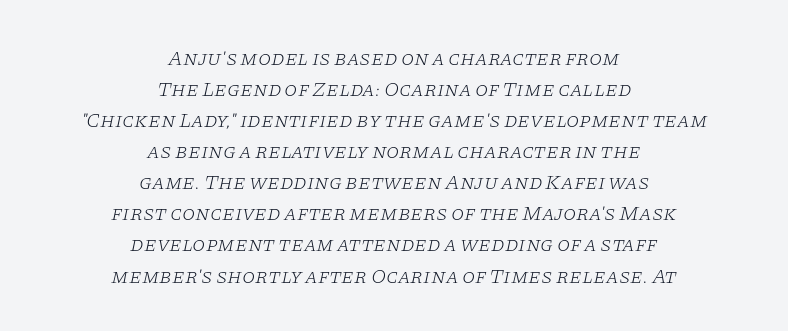
Typeset on center — no edge is straight. Underline: absent. The letters look calm and open, with moderate or lighter stems. The whole block is typeset with a tilt.
